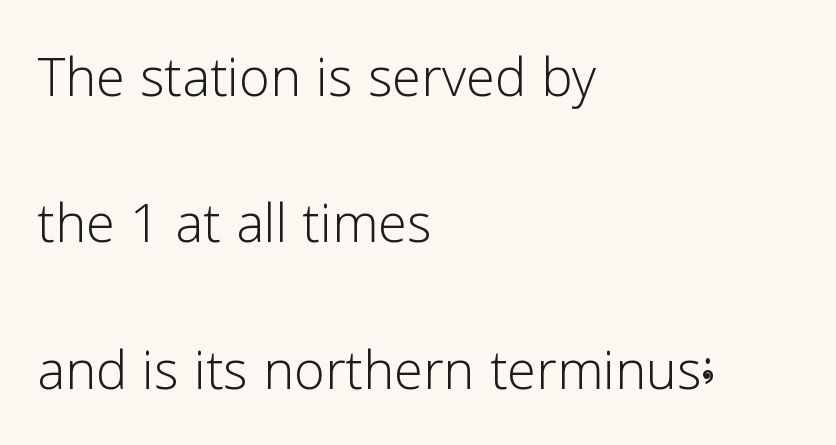
Q: Is the text bold? A: No.
Q: Is the text italic (slanted)? A: No, it is upright.
Q: Is the typeface a serif or a sans-serif typeface? A: Sans-serif.
Q: Is the text underlined? A: No.
Q: How is the paragraph aligned? A: Left-aligned.
Q: Is the spacing between letters normal or unusually wide? A: Normal.
Q: Is the spacing between lines tight, normal or loose? A: Loose.
Q: Width (condensed, normal, or wide)? A: Normal.
Q: Stroke contrast? A: Low.
Q: x-height? A: Medium.
Q: Monospaced? A: No.
